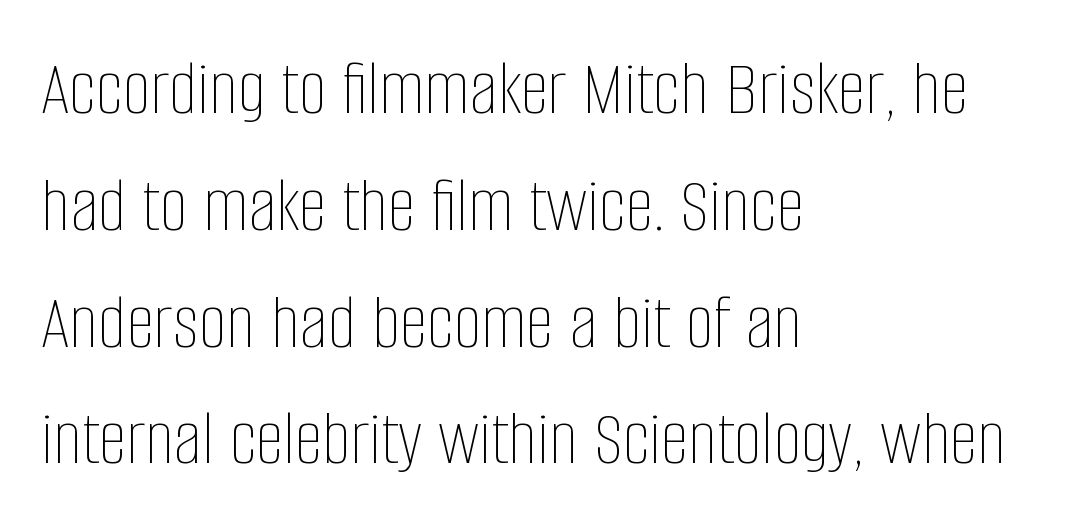
Each new line begins a customary step beneath the previous one. Upright lettering throughout. Layout note: lines flush left. The font sits on the lighter half of the weight spectrum, regular included. Underlining? Definitely not there.
